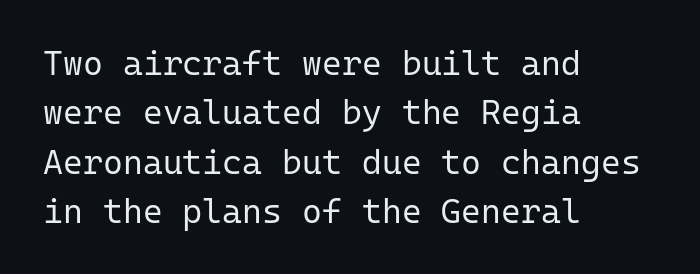
Lines of text with bare space underneath. The passage shown is typeset with a sans-serif family. The font is comparable to plain body text, perhaps lighter. No italicization has been applied; the sample stays upright. Here the designer chose a console-style face with uniform glyph widths.
